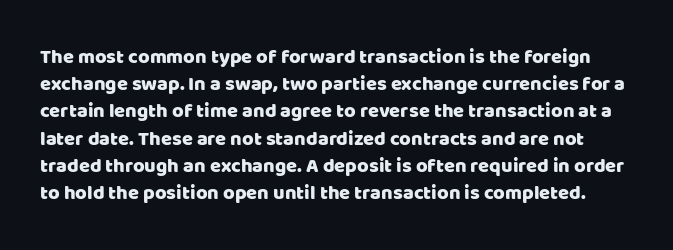
Q: Is the text italic (slanted)? A: No, it is upright.
Q: Is the text underlined? A: No.
Q: Is the spacing between letters normal or unusually wide? A: Normal.
Q: Is the spacing between lines tight, normal or loose? A: Normal.
